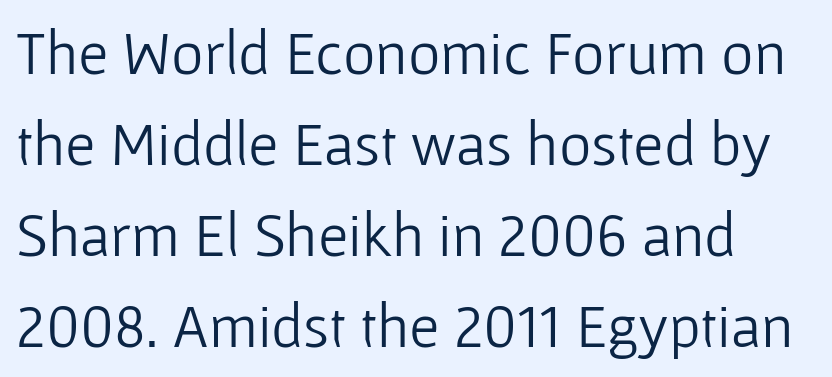
Q: Is the text bold? A: No.
Q: Is the text italic (slanted)? A: No, it is upright.
Q: Is the typeface a serif or a sans-serif typeface? A: Sans-serif.
Q: Is the text underlined? A: No.
Q: Is the spacing between letters normal or unusually wide? A: Normal.
Q: Is the spacing between lines tight, normal or loose? A: Normal.
Q: Width (condensed, normal, or wide)? A: Normal.
Q: Stroke contrast? A: Low.
Q: x-height? A: Medium.
Q: Monospaced? A: No.
